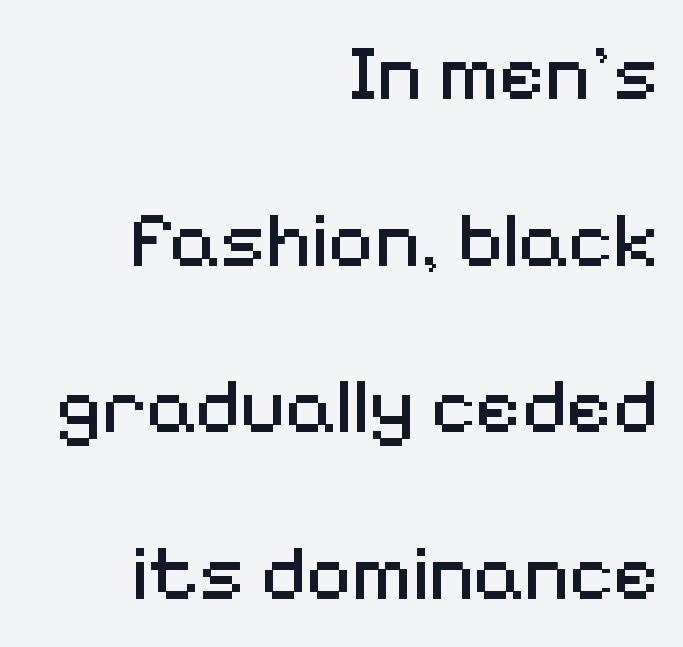
The image shows 79 px regular-weight sans-serif type, upright; set right-aligned, loose line spacing (2.11x), normal letter spacing, not underlined; medium stroke contrast and a medium x-height.
